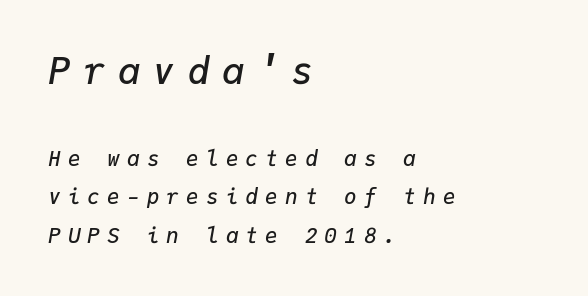
The image shows 37 px semibold type, italic (leaning right), monospaced; set left-aligned, line spacing 1.84x, unusually wide letter spacing (+0.34 em), not underlined; the first (top) block is 1.76x larger; low stroke contrast and a medium x-height.
